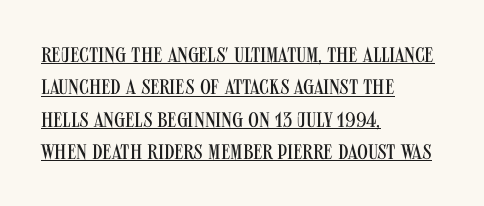
Q: Is the text bold? A: No.
Q: Is the text italic (slanted)? A: No, it is upright.
Q: Is the text underlined? A: Yes.
Q: How is the paragraph aligned? A: Left-aligned.
Q: Is the spacing between letters normal or unusually wide? A: Normal.
Q: Is the spacing between lines tight, normal or loose? A: Normal.
